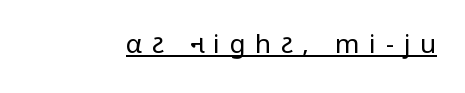
{"italic": "no", "bold": "no", "underline": "yes", "letter_spacing": "wide", "letter_spacing_em": 0.37, "glyph_px": 26}
